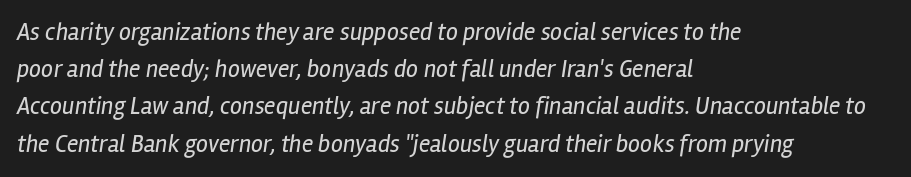
Q: Is the text bold? A: No.
Q: Is the text italic (slanted)? A: Yes, it leans right by about 12 degrees.
Q: Is the text underlined? A: No.
Q: How is the paragraph aligned? A: Left-aligned.
Q: Is the spacing between letters normal or unusually wide? A: Normal.
Q: Is the spacing between lines tight, normal or loose? A: Normal.
